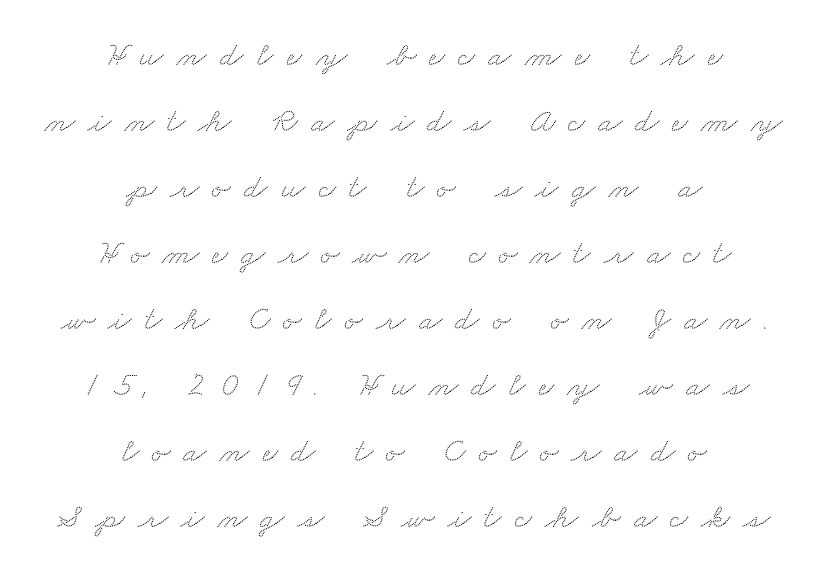
The image shows 34 px wide serif type; set centered, loose line spacing (1.94x), unusually wide letter spacing (+0.39 em), not underlined; medium stroke contrast and a small x-height.
